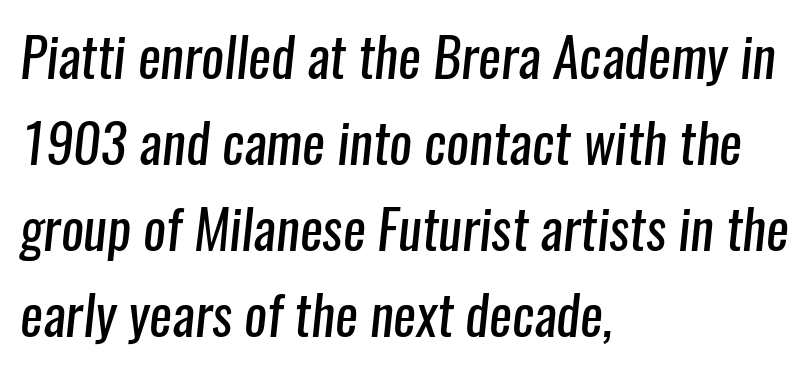
{"serif": "no", "bold": "no", "weight": "regular", "width": "condensed", "stroke_contrast": "low", "x_height": "medium", "monospaced": "no", "underline": "no", "align": "left", "line_spacing": "normal", "line_spacing_ratio": 1.59, "letter_spacing": "normal", "letter_spacing_em": 0.0, "glyph_px": 54}
